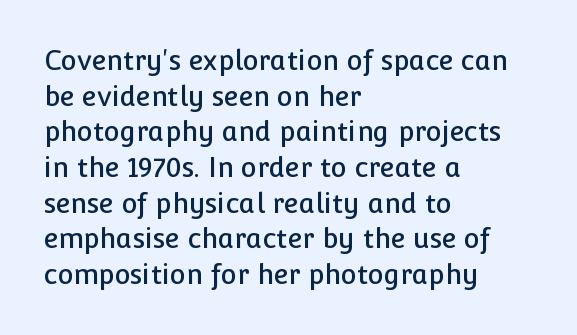
Q: Is the text italic (slanted)? A: No, it is upright.
Q: Is the text underlined? A: No.
Q: How is the paragraph aligned? A: Left-aligned.
Q: Is the spacing between letters normal or unusually wide? A: Normal.
Q: Is the spacing between lines tight, normal or loose? A: Normal.
